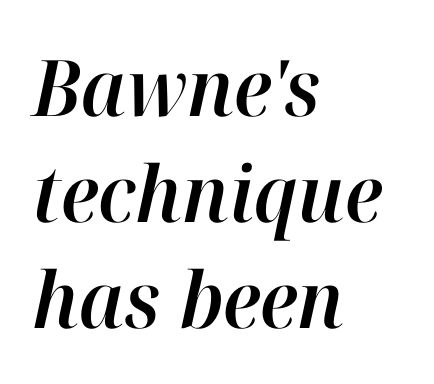
{"italic": "yes", "lean": "right", "slant_degrees": 12, "width": "normal", "stroke_contrast": "high", "x_height": "medium", "monospaced": "no", "underline": "no", "align": "left", "line_spacing": "normal", "line_spacing_ratio": 1.36, "letter_spacing": "normal", "letter_spacing_em": 0.0, "glyph_px": 78}
